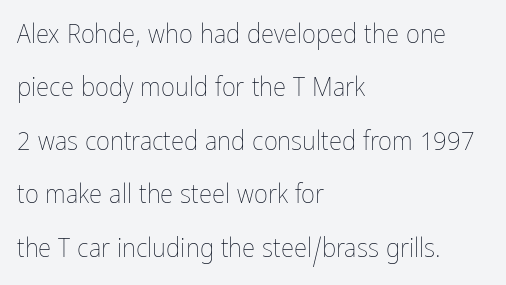
Q: Is the text bold? A: No.
Q: Is the text italic (slanted)? A: No, it is upright.
Q: Is the text underlined? A: No.
Q: How is the paragraph aligned? A: Left-aligned.
Q: Is the spacing between letters normal or unusually wide? A: Normal.
Q: Is the spacing between lines tight, normal or loose? A: Loose.
